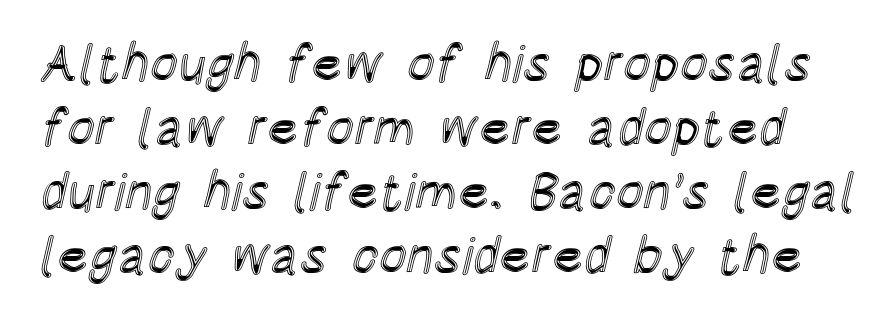
Q: Is the text italic (slanted)? A: Yes.
Q: Is the text underlined? A: No.
Q: Is the spacing between letters normal or unusually wide? A: Normal.
Q: Width (condensed, normal, or wide)? A: Condensed.
Q: x-height? A: Large.
Q: Monospaced? A: No.
